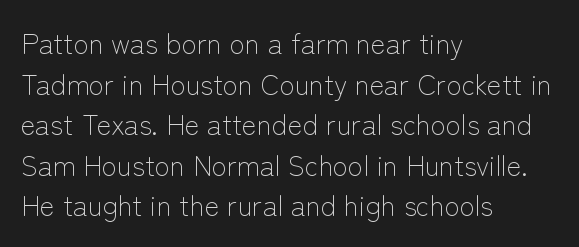
{"serif": "no", "italic": "no", "bold": "no", "weight": "light", "width": "normal", "stroke_contrast": "low", "x_height": "medium", "monospaced": "no", "underline": "no", "align": "left", "line_spacing": "normal", "line_spacing_ratio": 1.45, "letter_spacing": "normal", "letter_spacing_em": 0.0, "glyph_px": 28}
